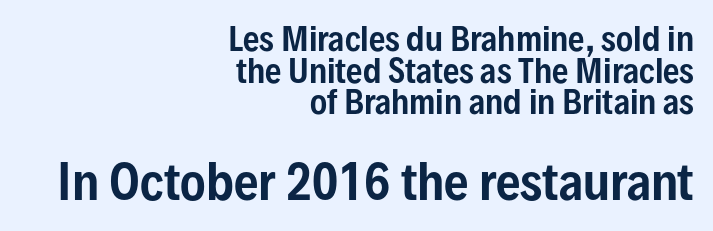
The image shows 48 px condensed sans-serif type, upright; set right-aligned, tight line spacing (0.99x), normal letter spacing, not underlined; the second (bottom) block is 1.5x larger; low stroke contrast and a medium x-height.
